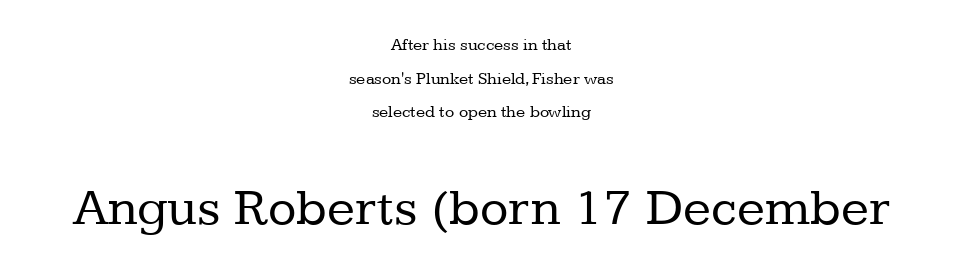
The image shows 52 px regular-weight serif type, upright; set centered, loose line spacing (1.98x), normal letter spacing, not underlined; the second (bottom) block is 3.06x larger; low stroke contrast and a medium x-height.
